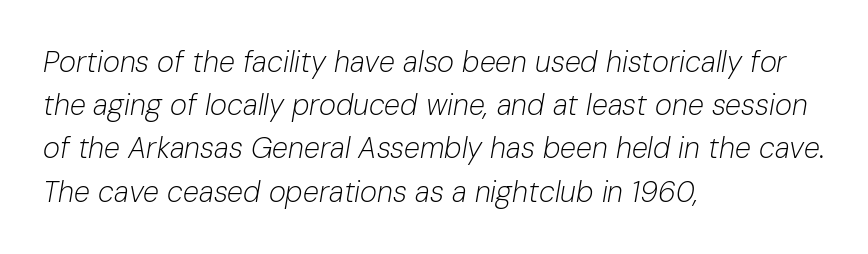
Observe the ordinary spacing: letters are neighbours, not strangers. This rendering features lettering with no underline. You can tell it's italic because the verticals aren't actually vertical. Caption: face not bold, strokes unweighted.
